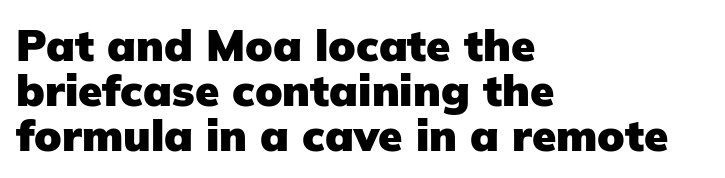
What's the leading like? Squeezed, with rows nearly overlapping. Spacing verdict: proportional, widths tailored to each character. The type sits square on the baseline with zero lean. Reading down the block, your eye returns to a fixed left position each line.
